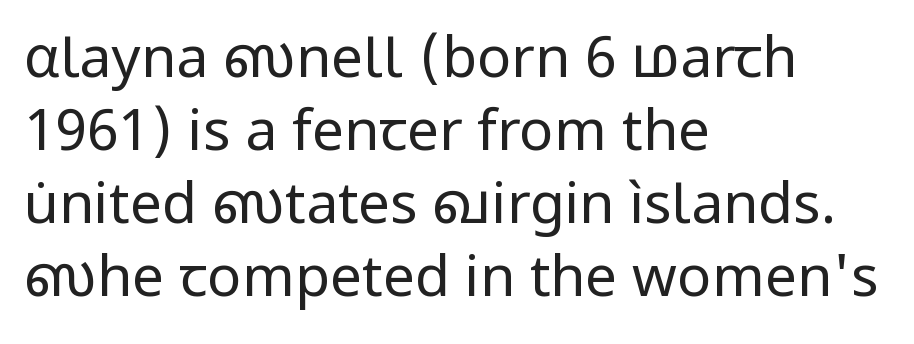
The image shows 57 px regular-weight sans-serif type, upright; set left-aligned, normal line spacing (1.28x), normal letter spacing, not underlined; low stroke contrast and a medium x-height.
